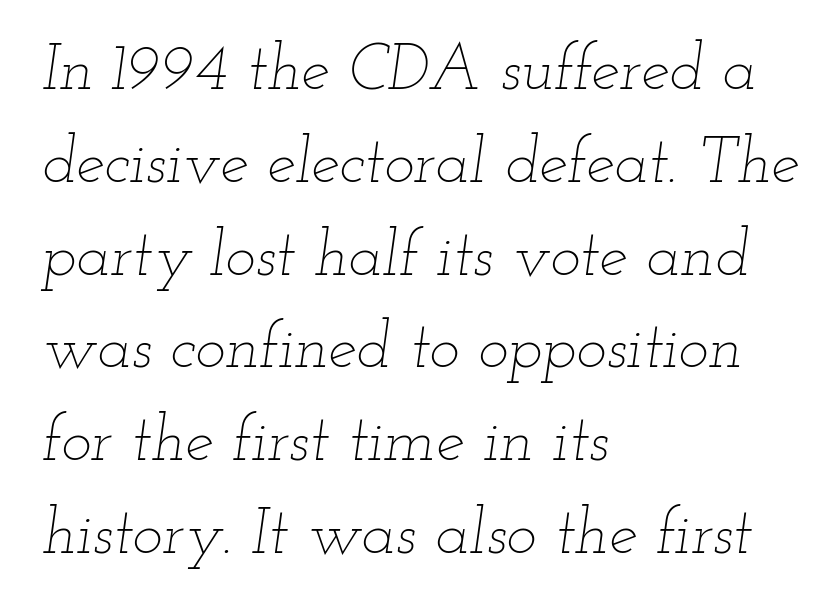
Italic? Definitely — the glyphs are oblique. Each letter keeps its own natural width here, so spacing adapts to shape. Tracking here is standard; glyphs follow each other at the usual distance. A bare baseline throughout the passage. Is the type heavy? It reads as light-to-regular instead. The leading is moderate, giving the passage an even texture.
